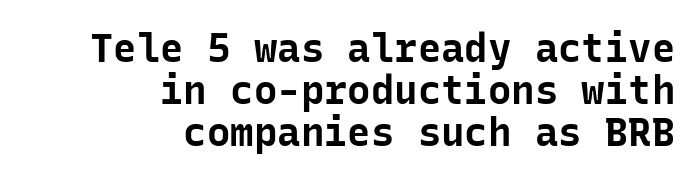
The image shows 39 px bold sans-serif type, upright, monospaced; set right-aligned, tight line spacing (1.08x), normal letter spacing, not underlined; low stroke contrast and a medium x-height.
